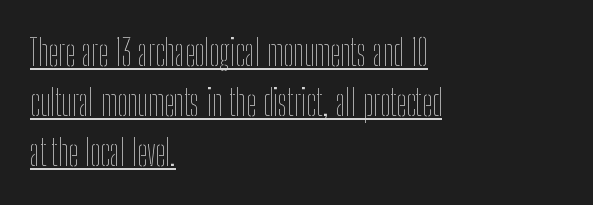
Q: Is the text bold? A: No.
Q: Is the text italic (slanted)? A: No, it is upright.
Q: Is the text underlined? A: Yes.
Q: How is the paragraph aligned? A: Left-aligned.
Q: Is the spacing between letters normal or unusually wide? A: Normal.
Q: Is the spacing between lines tight, normal or loose? A: Normal.
Q: Width (condensed, normal, or wide)? A: Condensed.
Q: Stroke contrast? A: Low.
Q: x-height? A: Medium.
Q: Monospaced? A: No.
